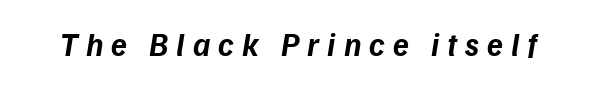
Bare-footed words on every line. Does the weight exceed regular? Yes, all the way to bold. The font family rendered here belongs to the sans-serif group. These lines are rendered in a variable-pitch font. Compared with typical body copy, the letter spacing here is much looser.
